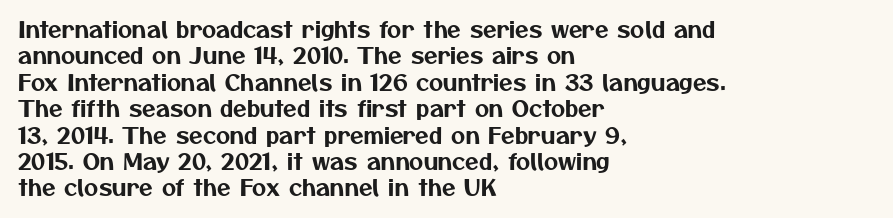
Type without underlining. Students, note that the glyphs here touch the page at normal intervals. Caption: multi-line text, flush left, ragged right.
